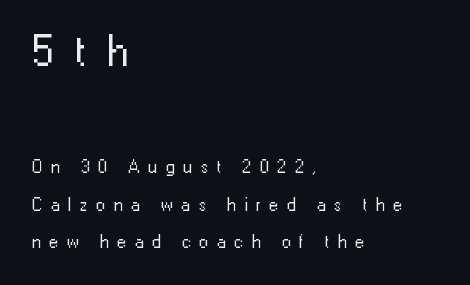
The image shows 44 px regular-weight sans-serif type, upright; set left-aligned, loose line spacing (2.09x), unusually wide letter spacing (+0.47 em), not underlined; the first (top) block is 2.44x larger; low stroke contrast and a medium x-height.
